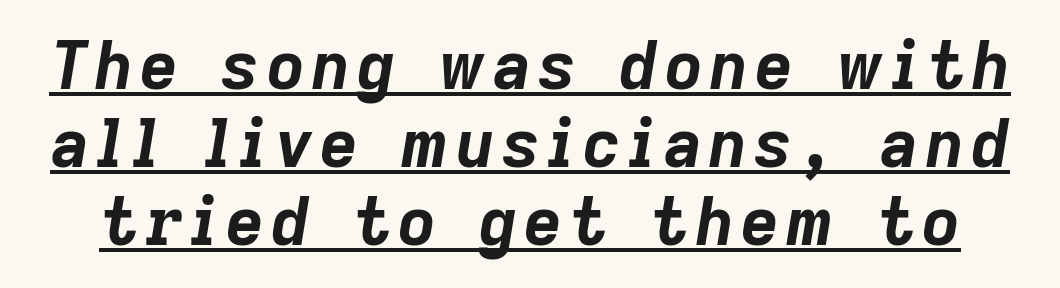
There's an unmistakable incline to the writing here. Heft: maximum for text — a bold. Underlining? Definitely there. A typesetter would call this proportional, since set widths differ per character.
